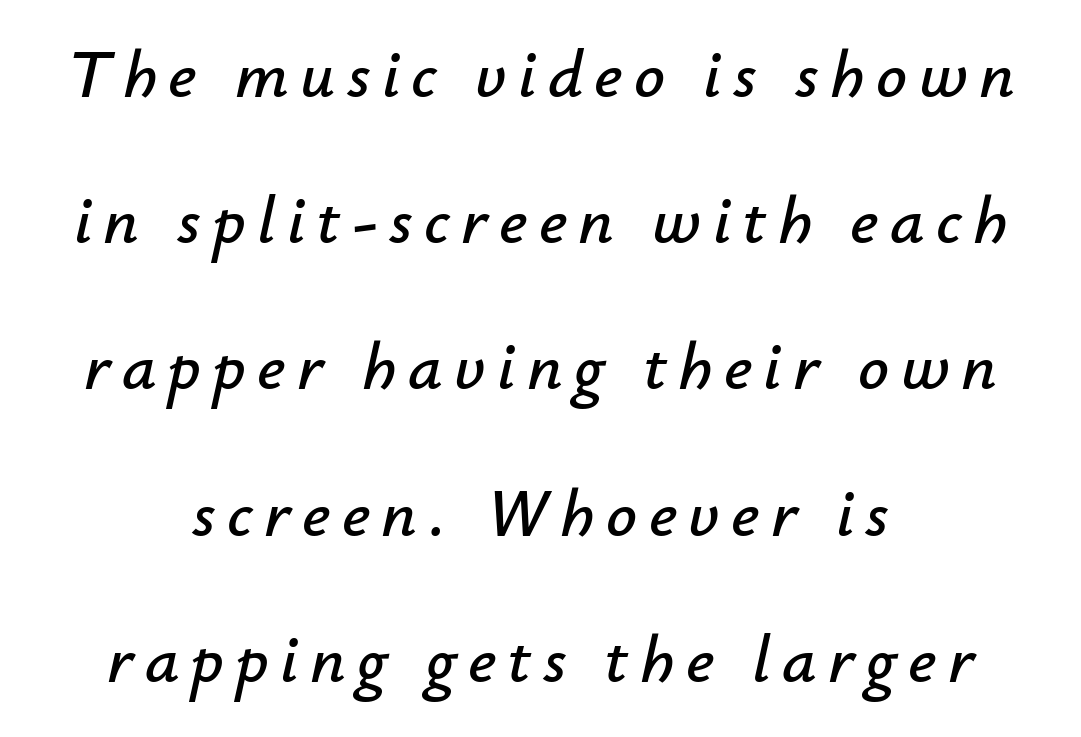
{"italic": "yes", "lean": "right", "slant_degrees": 12, "width": "normal", "stroke_contrast": "low", "x_height": "small", "monospaced": "no", "underline": "no", "align": "center", "line_spacing": "loose", "line_spacing_ratio": 2.15, "glyph_px": 68}
